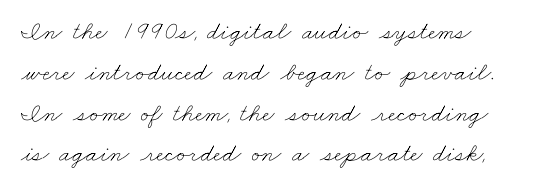
{"bold": "no", "underline": "no", "line_spacing": "normal", "line_spacing_ratio": 1.57, "letter_spacing": "normal", "letter_spacing_em": 0.0, "glyph_px": 26}
